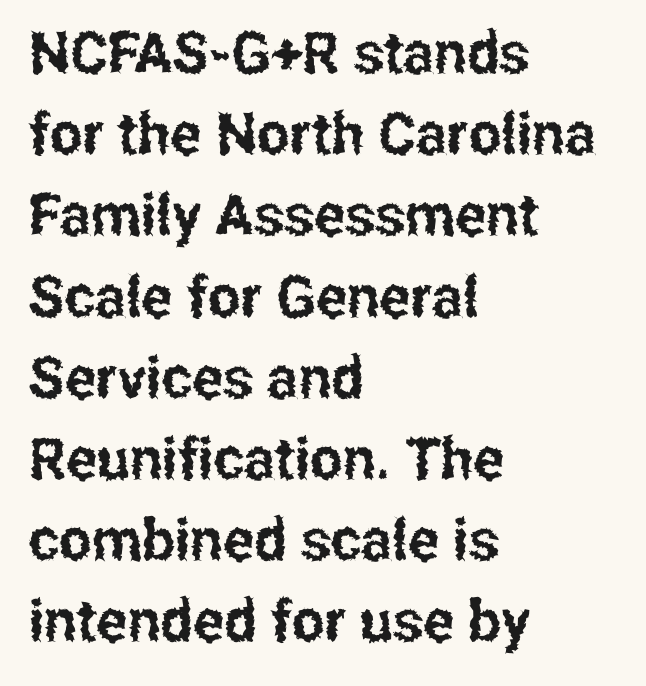
Q: Is the text italic (slanted)? A: No, it is upright.
Q: Is the typeface a serif or a sans-serif typeface? A: Sans-serif.
Q: Is the text underlined? A: No.
Q: How is the paragraph aligned? A: Left-aligned.
Q: Is the spacing between letters normal or unusually wide? A: Normal.
Q: Is the spacing between lines tight, normal or loose? A: Normal.
Q: Width (condensed, normal, or wide)? A: Condensed.
Q: Stroke contrast? A: Low.
Q: x-height? A: Medium.
Q: Monospaced? A: No.
